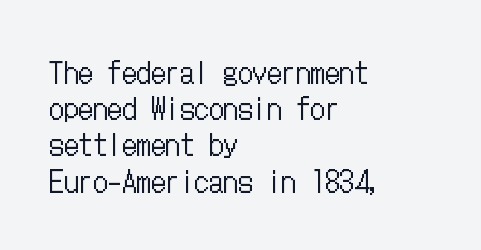
The image shows 29 px regular-weight, condensed type, upright; set left-aligned, normal line spacing (1.25x), normal letter spacing, not underlined; low stroke contrast and a medium x-height.
